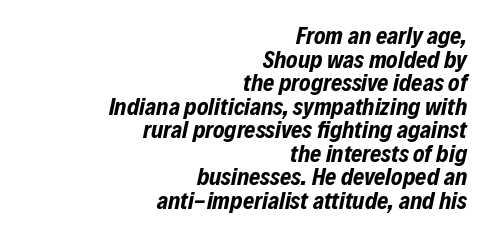
Thick stems and heavy bowls — unmistakably bold. Notice how descenders almost collide with the ascenders below — that's tight leading. Descender tails drop into unmarked territory. The rendering applies a slant to the glyphs. Nothing unusual about the tracking: characters are spaced as the font intends. Horizontal alignment here is rightward, an uncommon choice for prose.
